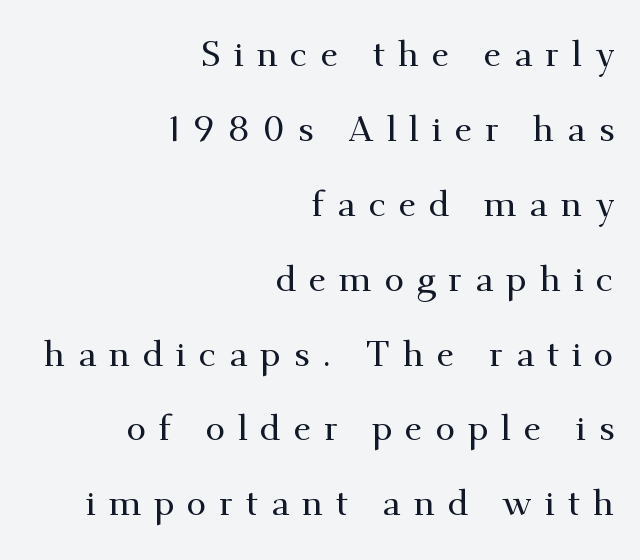
{"serif": "yes", "italic": "no", "width": "normal", "stroke_contrast": "medium", "x_height": "small", "monospaced": "no", "underline": "no", "align": "right", "line_spacing": "loose", "line_spacing_ratio": 2.08, "letter_spacing": "wide", "letter_spacing_em": 0.35, "glyph_px": 36}
